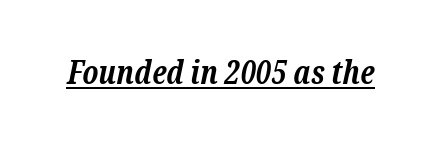
{"serif": "yes", "italic": "yes", "lean": "right", "slant_degrees": 12, "bold": "yes", "weight": "bold", "width": "normal", "stroke_contrast": "low", "x_height": "medium", "monospaced": "no", "underline": "yes", "letter_spacing": "normal", "letter_spacing_em": 0.0, "glyph_px": 32}
